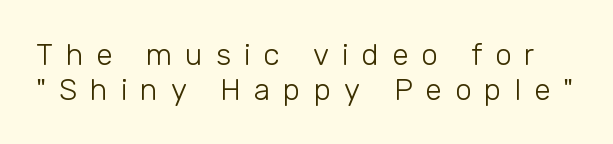
{"serif": "no", "italic": "no", "bold": "no", "weight": "light", "width": "normal", "stroke_contrast": "low", "x_height": "medium", "monospaced": "no", "underline": "no", "line_spacing_ratio": 1.16, "letter_spacing": "wide", "letter_spacing_em": 0.43, "glyph_px": 30}
